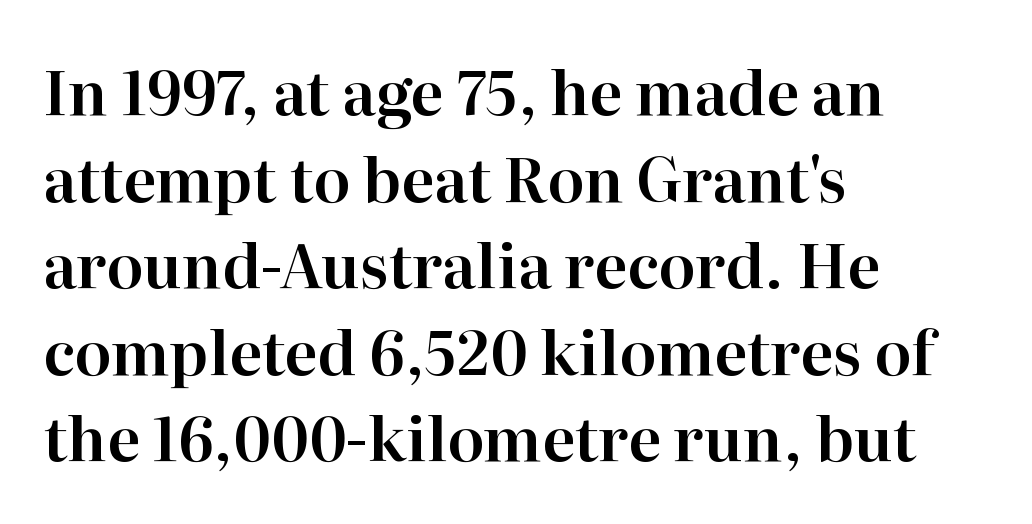
This rendering uses left alignment, leaving the right contour irregular. In terms of letterspacing, this is plain default setting. Unmarked baselines from the first word to the last. I'd call this a serif setting — the letters wear small feet. The designer left line spacing at the default. The rendering uses natural spacing where letterforms have individual widths.
